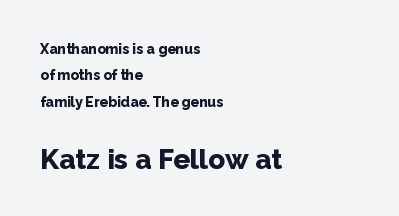
In terms of letterform style, serifs are entirely absent. Each row of text sits above clean, open space. Is this a fixed-width face? No — the glyphs have proportional, varying widths. Which of the two is more prominent by size? The second, at the bottom. Thick stems and heavy bowls — unmistakably bold.
